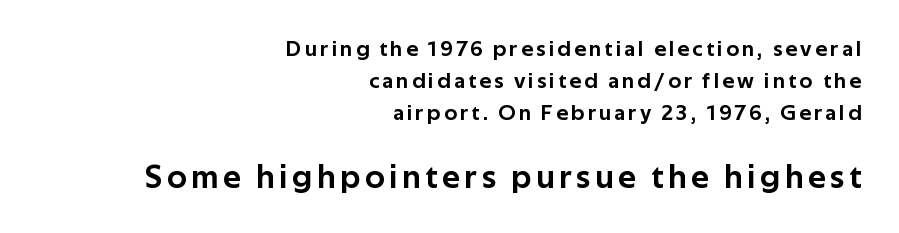
Q: Is the text italic (slanted)? A: No, it is upright.
Q: Is the typeface a serif or a sans-serif typeface? A: Sans-serif.
Q: Is the text underlined? A: No.
Q: How is the paragraph aligned? A: Right-aligned.
Q: Is the spacing between lines tight, normal or loose? A: Normal.
Q: Which block of text is set in a larger size, the first (top) or the second (bottom)? A: The second (bottom) one.
Q: Width (condensed, normal, or wide)? A: Normal.
Q: Stroke contrast? A: Low.
Q: x-height? A: Medium.
Q: Monospaced? A: No.
